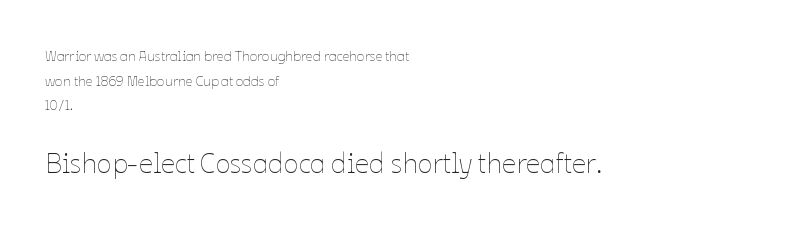
Q: Is the text bold? A: No.
Q: Is the text italic (slanted)? A: No, it is upright.
Q: Is the text underlined? A: No.
Q: How is the paragraph aligned? A: Left-aligned.
Q: Is the spacing between letters normal or unusually wide? A: Normal.
Q: Which block of text is set in a larger size, the first (top) or the second (bottom)? A: The second (bottom) one.
Q: Width (condensed, normal, or wide)? A: Normal.
Q: Stroke contrast? A: Low.
Q: x-height? A: Medium.
Q: Monospaced? A: No.
